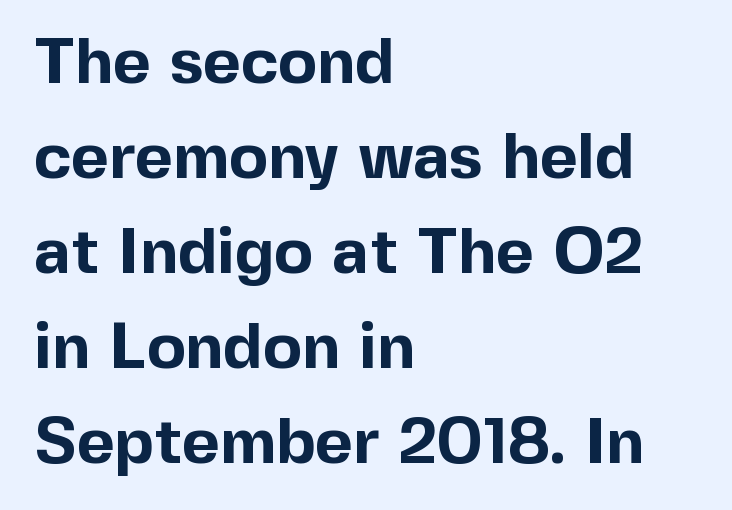
The image shows 65 px bold sans-serif type, upright; set left-aligned, normal line spacing (1.46x), normal letter spacing, not underlined; a medium x-height.
